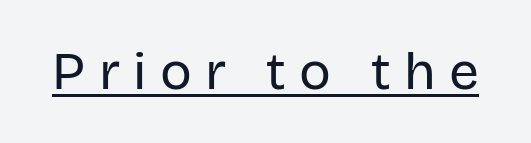
Q: Is the text bold? A: No.
Q: Is the text italic (slanted)? A: No, it is upright.
Q: Is the typeface a serif or a sans-serif typeface? A: Sans-serif.
Q: Is the text underlined? A: Yes.
Q: Is the spacing between letters normal or unusually wide? A: Unusually wide.
Q: Width (condensed, normal, or wide)? A: Normal.
Q: Stroke contrast? A: Low.
Q: x-height? A: Large.
Q: Monospaced? A: No.
